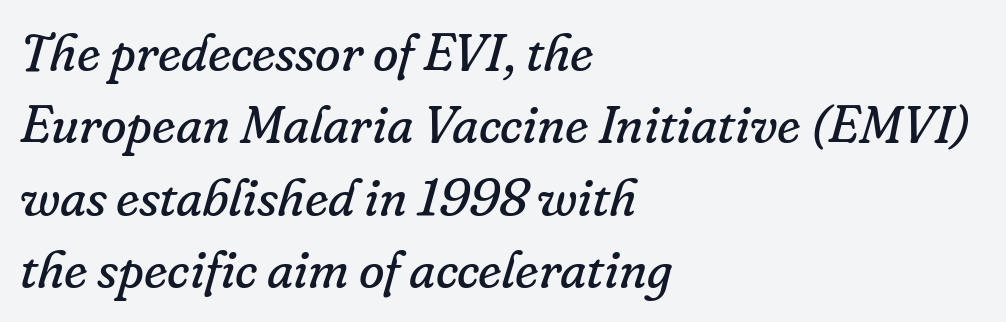
Q: Is the text bold? A: No.
Q: Is the text italic (slanted)? A: Yes, it leans right by about 16 degrees.
Q: Is the typeface a serif or a sans-serif typeface? A: Serif.
Q: Is the text underlined? A: No.
Q: How is the paragraph aligned? A: Left-aligned.
Q: Is the spacing between letters normal or unusually wide? A: Normal.
Q: Is the spacing between lines tight, normal or loose? A: Normal.
Q: Width (condensed, normal, or wide)? A: Normal.
Q: Stroke contrast? A: Low.
Q: x-height? A: Small.
Q: Monospaced? A: No.
